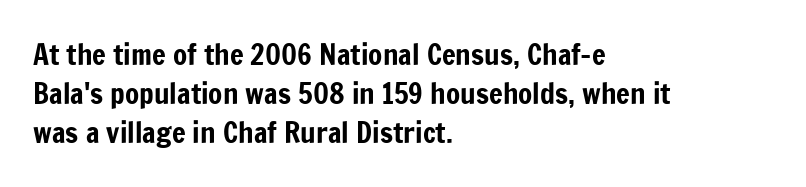
{"serif": "no", "italic": "no", "width": "condensed", "stroke_contrast": "low", "x_height": "medium", "monospaced": "no", "underline": "no", "align": "left", "line_spacing": "normal", "line_spacing_ratio": 1.35, "letter_spacing": "normal", "letter_spacing_em": 0.0, "glyph_px": 29}
